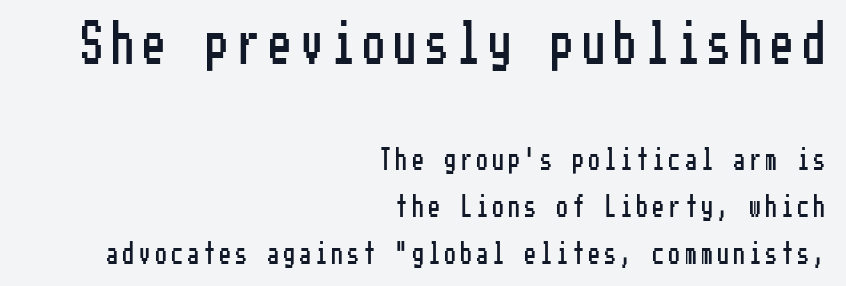
The type is letterspaced generously, with wide tracking. The rendering shows plain stroke endings on the letterforms — a sans-serif design. Is the lower block the larger one? No — the upper block carries the bigger type. Upright lettering throughout. In CSS terms this would be text-align: right. The strip under each line holds only bare page.
